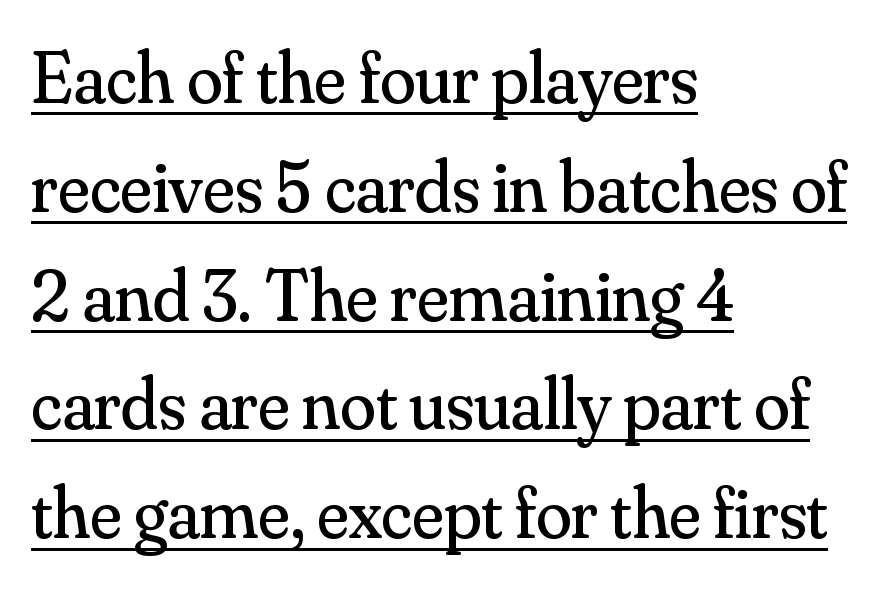
A typesetter would call this proportional, since set widths differ per character. The letters sit at their default tracking, neither squeezed nor spread. Serif or sans? Serif — the stroke terminals have little feet. The lettering stays uniformly vertical, giving the passage a roman look. This is underlined copy, the kind a proofreader might mark for attention.
